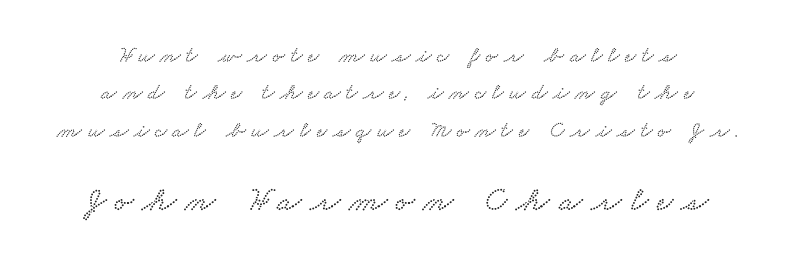
{"serif": "yes", "width": "wide", "stroke_contrast": "low", "x_height": "small", "monospaced": "no", "underline": "no", "align": "center", "line_spacing": "normal", "line_spacing_ratio": 1.62, "letter_spacing": "wide", "letter_spacing_em": 0.25, "larger_block": "second", "size_ratio": 1.52, "glyph_px": 35}
